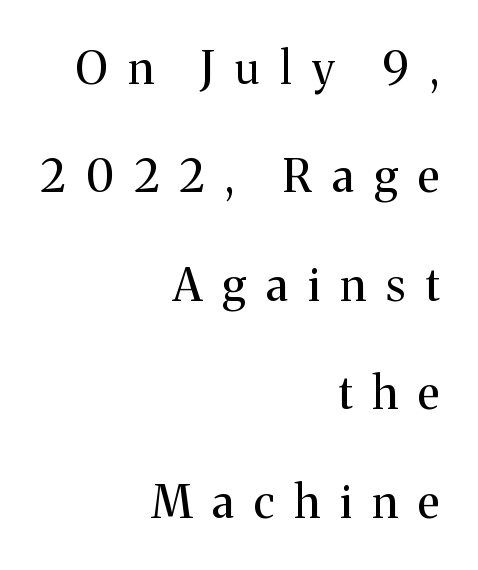
The image shows 45 px regular-weight serif type, upright; set right-aligned, loose line spacing (2.41x), unusually wide letter spacing (+0.45 em), not underlined; medium stroke contrast and a medium x-height.
